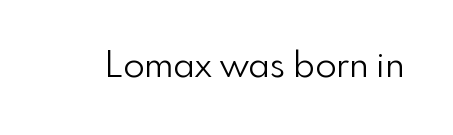
Quick note: underline off. You could not count columns in this text — the font is proportionally spaced. The letterforms sit shoulder to shoulder at normal distance. A light-to-regular cut is what we see here. Nope, no serifs anywhere on these letters. Posture: vertical.
